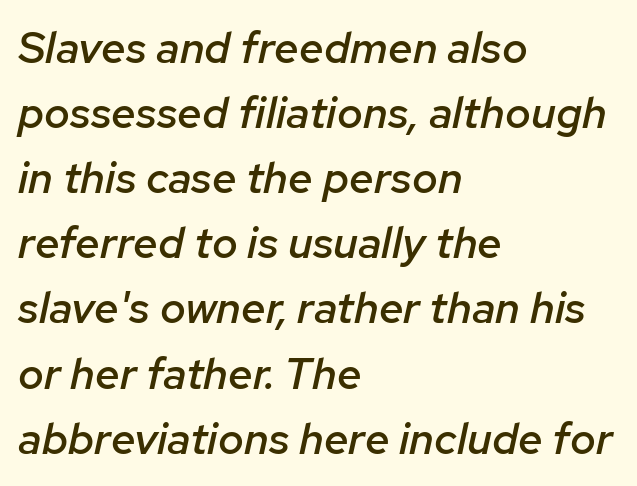
The image shows 44 px semibold type, italic (leaning right); set left-aligned, normal line spacing (1.48x), normal letter spacing, not underlined; low stroke contrast and a medium x-height.
